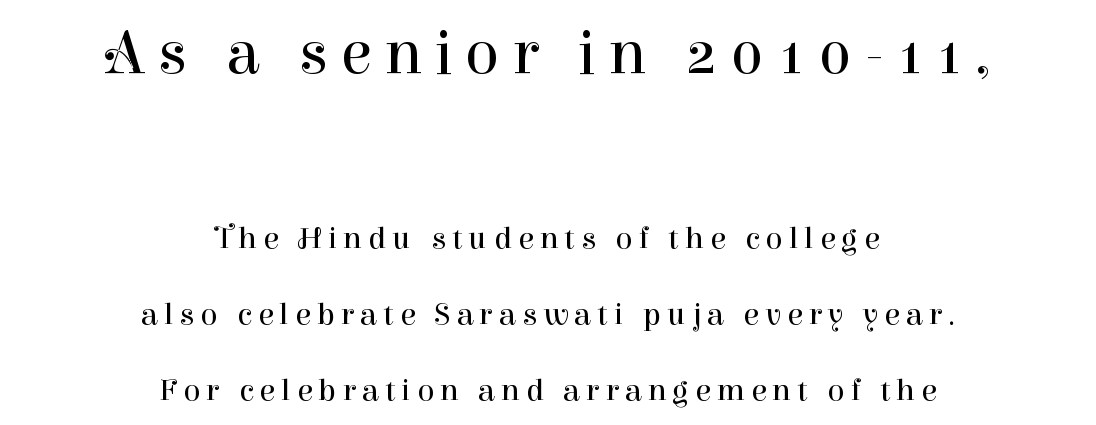
The image shows 64 px regular-weight serif type, upright; set centered, loose line spacing (2.37x), not underlined; the first (top) block is 2.0x larger; high stroke contrast and a medium x-height.
